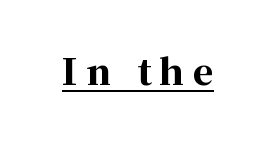
The image shows 36 px bold serif type, upright; set unusually wide letter spacing (+0.23 em), underlined; high stroke contrast and a medium x-height.
